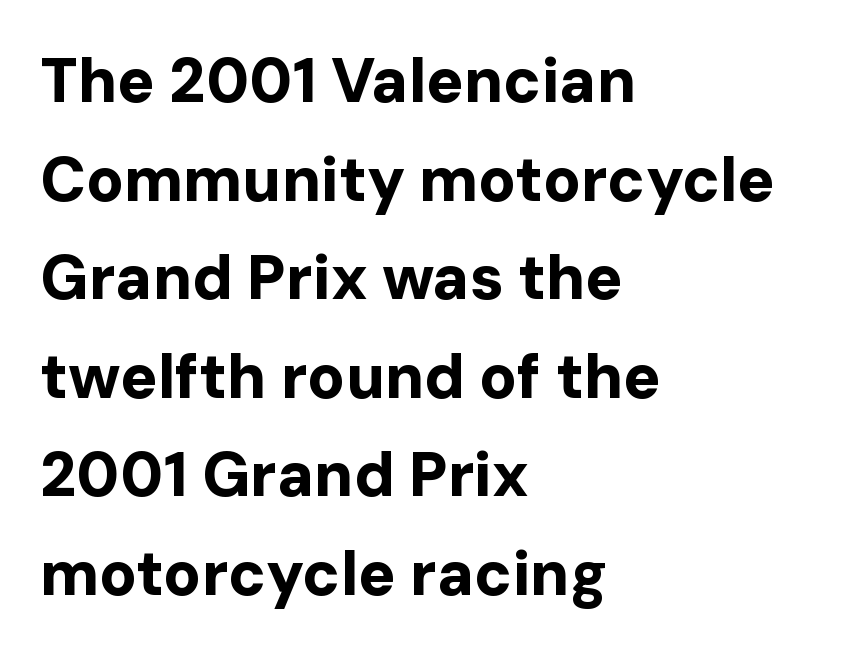
The image shows 62 px bold sans-serif type, upright; set left-aligned, normal line spacing (1.59x), normal letter spacing, not underlined; low stroke contrast and a medium x-height.
